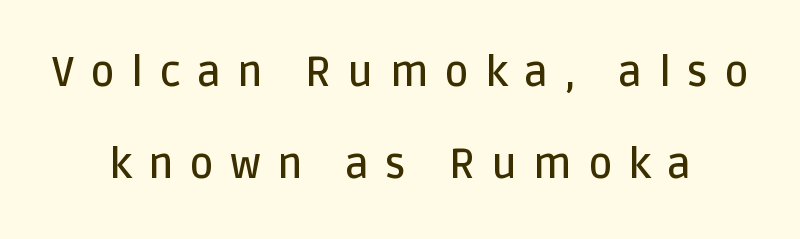
Unlike italic type, these characters show no tilt at all. As a designer I'd log this as weight 600, semibold. Each letter keeps its own natural width here, so spacing adapts to shape. Horizontal alignment here is central, giving a formal, balanced look. The foot of each line stays bare and open. What kind of face is this? One without serifs — a sans.
